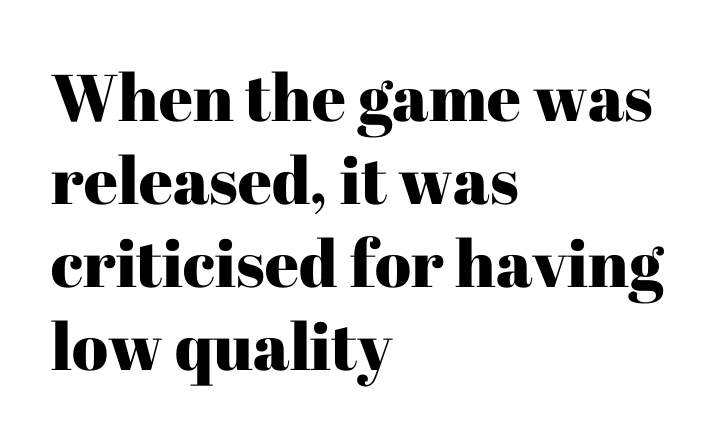
The image shows 66 px serif type, upright; set left-aligned, normal line spacing (1.26x), normal letter spacing, not underlined; high stroke contrast and a medium x-height.
